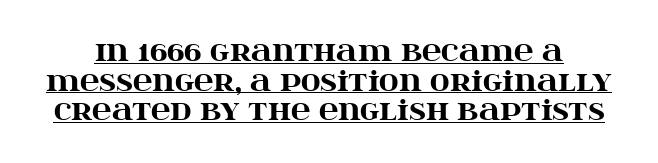
Q: Is the text bold? A: Yes.
Q: Is the text italic (slanted)? A: No, it is upright.
Q: Is the text underlined? A: Yes.
Q: Is the spacing between letters normal or unusually wide? A: Normal.
Q: Is the spacing between lines tight, normal or loose? A: Tight.
